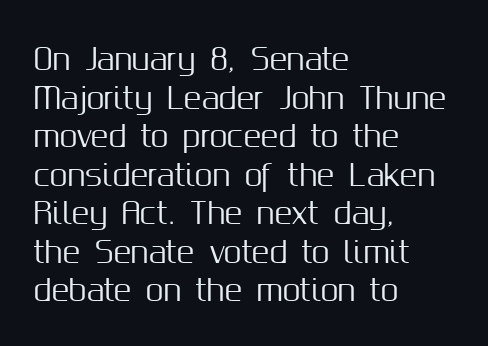
Serifs: no, the terminals of the letterforms are clean. The rendering keeps characters at their native spacing. Each letter keeps its own natural width here, so spacing adapts to shape. Descender tails drop into unmarked territory. If you drew a ruler down the left edge, every line would touch it. Style check: upright.
